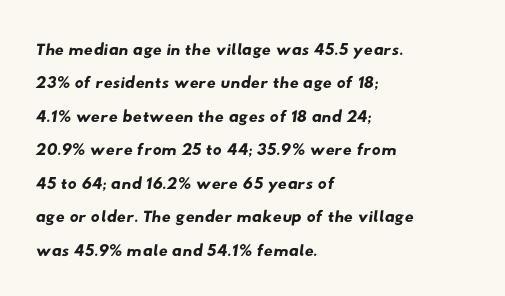
{"underline": "no", "align": "left", "line_spacing": "normal", "line_spacing_ratio": 1.34, "letter_spacing": "normal", "letter_spacing_em": 0.0, "glyph_px": 25}
